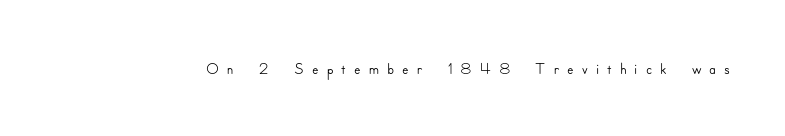
Q: Is the text italic (slanted)? A: No, it is upright.
Q: Is the text underlined? A: No.
Q: Is the spacing between letters normal or unusually wide? A: Unusually wide.
